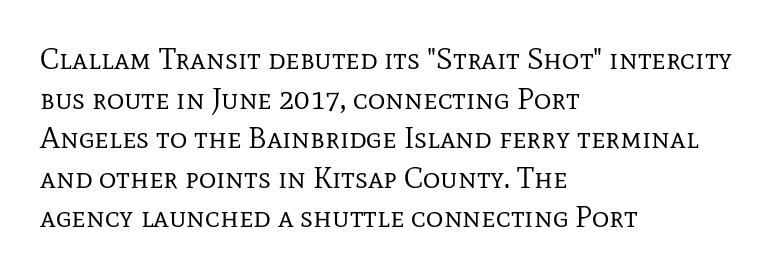
Ascenders rise straight up at ninety degrees. This block has exactly the height ordinary leading produces. Compared with typical body copy, the letter spacing here is the same. The strokes carry an ordinary text weight at most.
